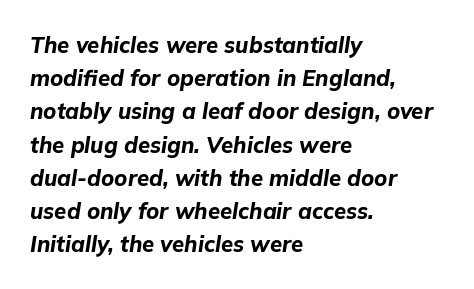
{"italic": "yes", "lean": "right", "slant_degrees": 9, "bold": "yes", "underline": "no", "align": "left", "line_spacing": "normal", "line_spacing_ratio": 1.51, "letter_spacing": "normal", "letter_spacing_em": 0.0, "glyph_px": 22}
